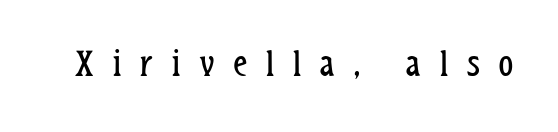
{"serif": "no", "italic": "no", "bold": "no", "weight": "regular", "width": "condensed", "stroke_contrast": "low", "x_height": "medium", "monospaced": "no", "underline": "no", "letter_spacing": "wide", "letter_spacing_em": 0.49, "glyph_px": 39}
